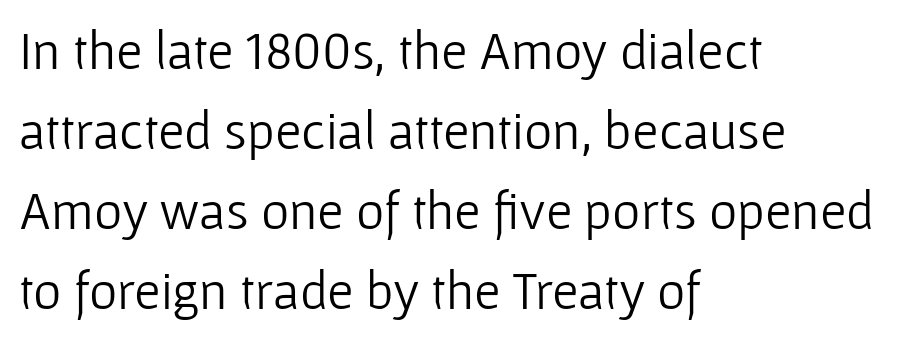
{"serif": "no", "italic": "no", "bold": "no", "weight": "light", "width": "normal", "stroke_contrast": "low", "x_height": "medium", "monospaced": "no", "underline": "no", "align": "left", "line_spacing": "normal", "line_spacing_ratio": 1.48, "letter_spacing": "normal", "letter_spacing_em": 0.0, "glyph_px": 54}
